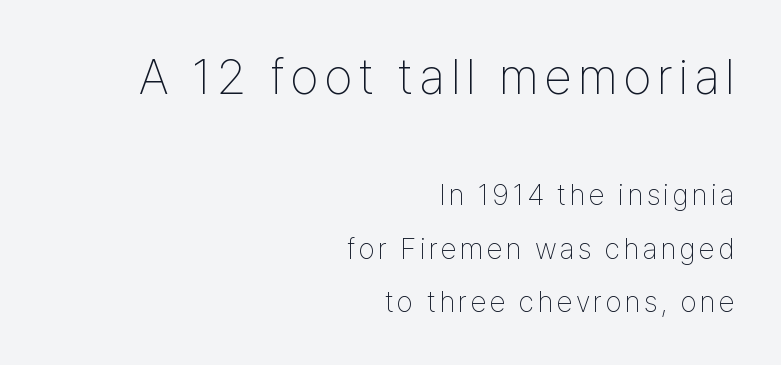
The image shows 50 px thin, condensed sans-serif type, upright; set right-aligned, line spacing 1.83x, not underlined; the first (top) block is 1.72x larger; low stroke contrast and a medium x-height.
